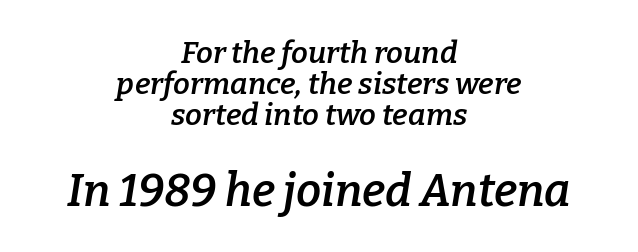
Varying glyph widths throughout — classic text-font behaviour. The typeface chosen for these lines features serifs. The letterforms sit shoulder to shoulder at normal distance. The block of text is dense from top to bottom, with scant space between rows.
